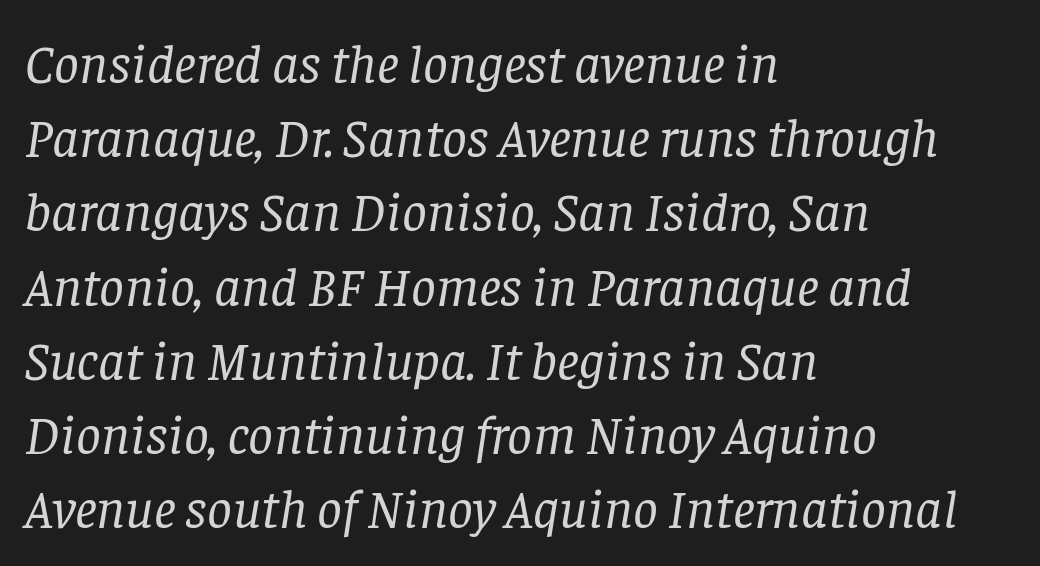
Q: Is the text bold? A: No.
Q: Is the text italic (slanted)? A: Yes, it leans right by about 8 degrees.
Q: Is the typeface a serif or a sans-serif typeface? A: Serif.
Q: Is the text underlined? A: No.
Q: How is the paragraph aligned? A: Left-aligned.
Q: Is the spacing between letters normal or unusually wide? A: Normal.
Q: Is the spacing between lines tight, normal or loose? A: Normal.
Q: Width (condensed, normal, or wide)? A: Normal.
Q: Stroke contrast? A: Low.
Q: x-height? A: Large.
Q: Monospaced? A: No.
